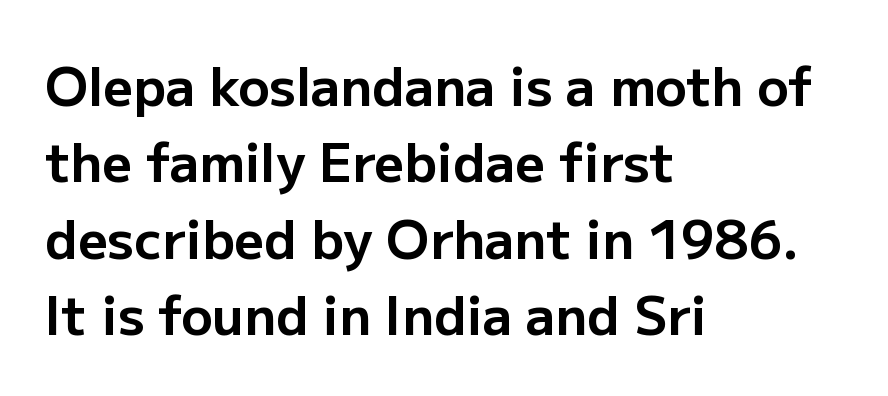
Quick note: interline space is typical. Type style note: lacks serifs. In terms of letterspacing, this is plain default setting. The passage shown is typed in a proportional face where columns would drift. Do the letters lean? They stand straight. Each line starts at the same left margin while the right side varies.
